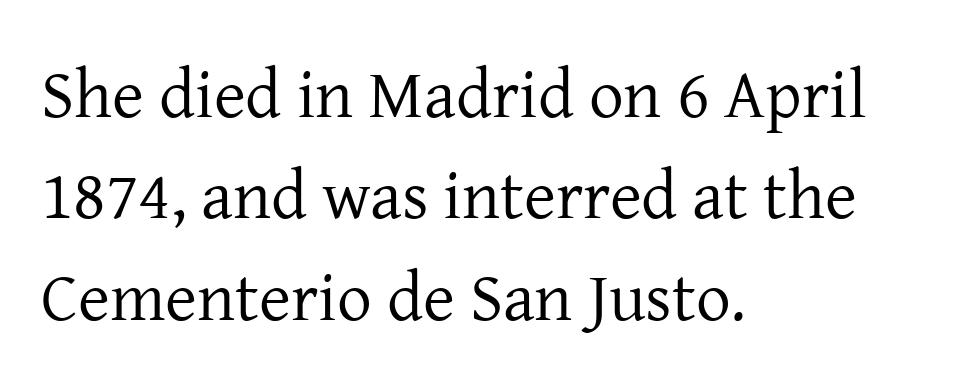
The image shows 69 px regular-weight serif type, upright; set left-aligned, normal line spacing (1.47x), normal letter spacing, not underlined; low stroke contrast and a medium x-height.
